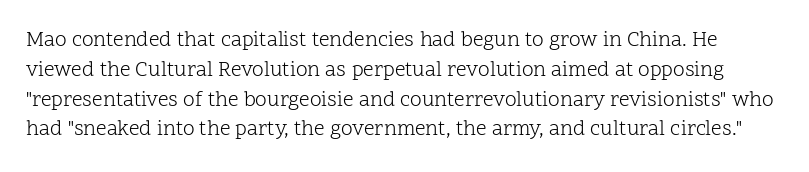
The image shows 21 px text type, upright; set normal line spacing (1.42x), normal letter spacing, not underlined.
